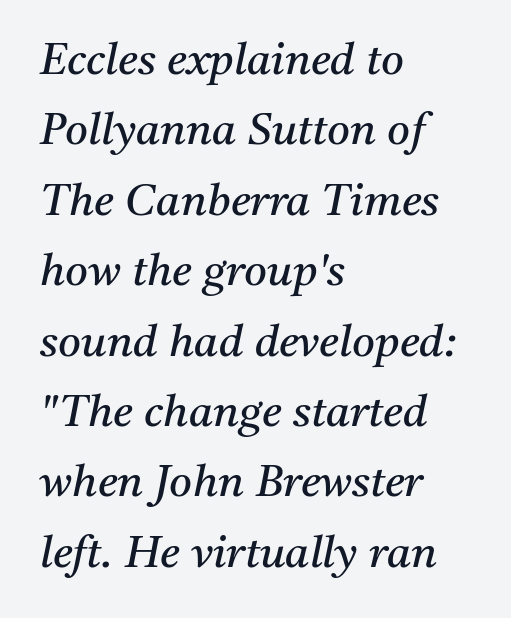
{"serif": "yes", "italic": "yes", "lean": "right", "slant_degrees": 11, "bold": "no", "weight": "regular", "width": "normal", "stroke_contrast": "medium", "x_height": "medium", "monospaced": "no", "underline": "no", "align": "left", "line_spacing": "normal", "line_spacing_ratio": 1.6, "letter_spacing": "normal", "letter_spacing_em": 0.0, "glyph_px": 44}
